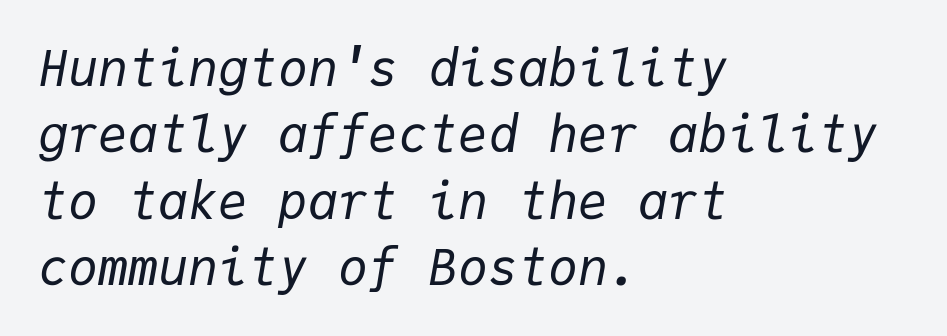
The gap between lines stays unmarked. What's the leading like? Ordinary, nothing unusual. The paragraph shown leans on its left margin. Summary of weight: not heavy and not bold. Quick note: italic. Nobody touched the tracking dial on this one.
